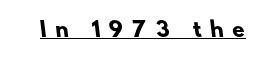
Typesetter's note: full bold, strokes at maximum text heaviness. The passage shown has open, widely tracked lettering throughout. A continuous stroke trails under the words, as in a hyperlink.
